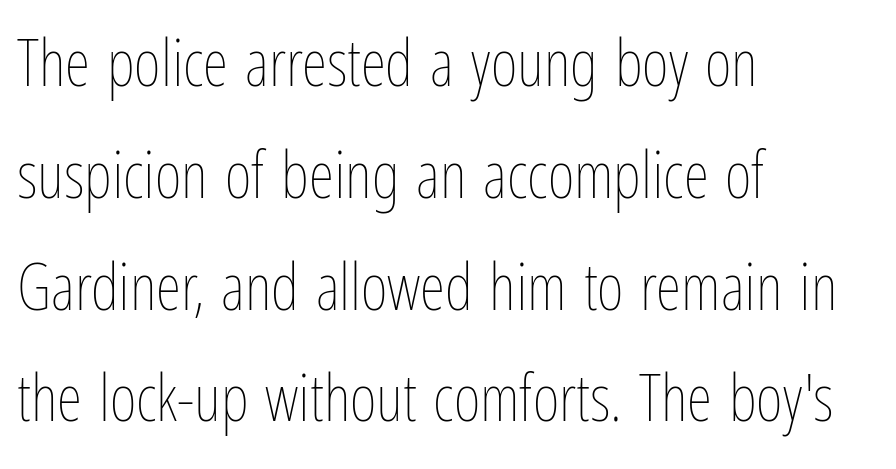
Weight: in the light-to-regular range. No word sits above an underline. How are the letters spaced? Ordinarily, with no added tracking. Which margin do the lines hug? The left one — the right edge is uneven. The font's upright variant was chosen for this text. Note the varied advance widths — an 'i' is clearly narrower than an 'm'.
